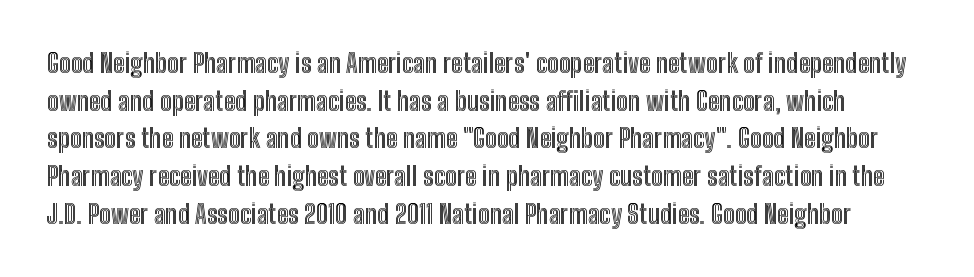
Q: Is the text italic (slanted)? A: No, it is upright.
Q: Is the text underlined? A: No.
Q: Is the spacing between letters normal or unusually wide? A: Normal.
Q: Is the spacing between lines tight, normal or loose? A: Normal.
